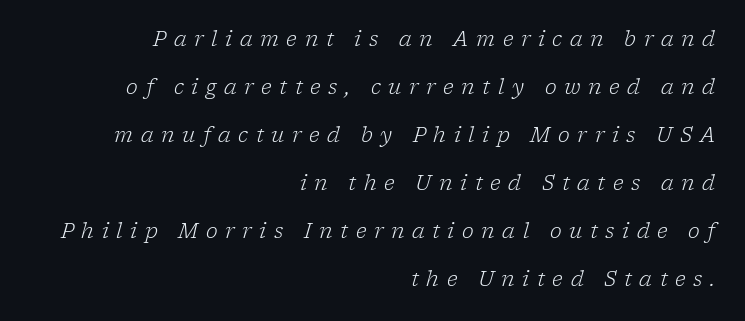
The image shows 20 px text type, italic (leaning right); set right-aligned, loose line spacing (2.4x), unusually wide letter spacing (+0.38 em), not underlined.
